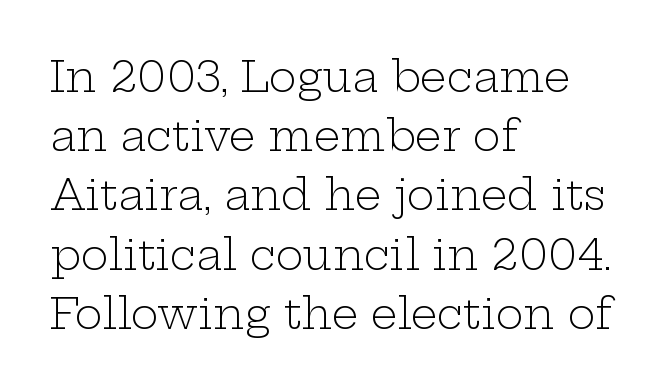
Q: Is the text bold? A: No.
Q: Is the text italic (slanted)? A: No, it is upright.
Q: Is the typeface a serif or a sans-serif typeface? A: Serif.
Q: Is the text underlined? A: No.
Q: How is the paragraph aligned? A: Left-aligned.
Q: Is the spacing between letters normal or unusually wide? A: Normal.
Q: Is the spacing between lines tight, normal or loose? A: Normal.
Q: Width (condensed, normal, or wide)? A: Wide.
Q: Stroke contrast? A: Low.
Q: x-height? A: Medium.
Q: Monospaced? A: No.
